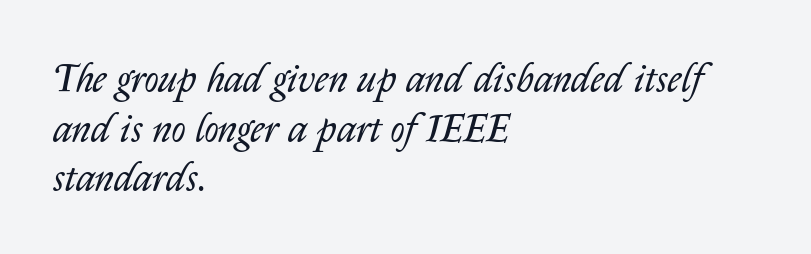
Q: Is the text bold? A: No.
Q: Is the text italic (slanted)? A: Yes, it leans right by about 14 degrees.
Q: Is the text underlined? A: No.
Q: How is the paragraph aligned? A: Left-aligned.
Q: Is the spacing between letters normal or unusually wide? A: Normal.
Q: Is the spacing between lines tight, normal or loose? A: Normal.
Q: Width (condensed, normal, or wide)? A: Normal.
Q: Stroke contrast? A: Low.
Q: x-height? A: Medium.
Q: Monospaced? A: No.
